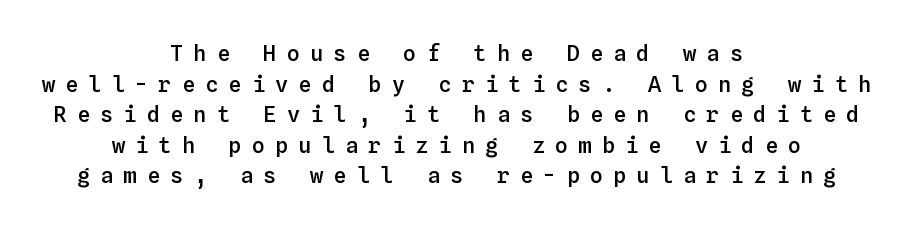
The image shows 22 px text type, upright; set centered, normal line spacing (1.39x), unusually wide letter spacing (+0.46 em), not underlined.
